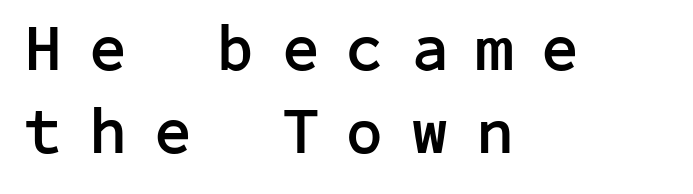
{"serif": "no", "italic": "no", "bold": "yes", "weight": "semibold", "width": "normal", "stroke_contrast": "low", "x_height": "medium", "underline": "no", "align": "left", "line_spacing": "normal", "line_spacing_ratio": 1.3, "letter_spacing": "wide", "letter_spacing_em": 0.44, "glyph_px": 64}
